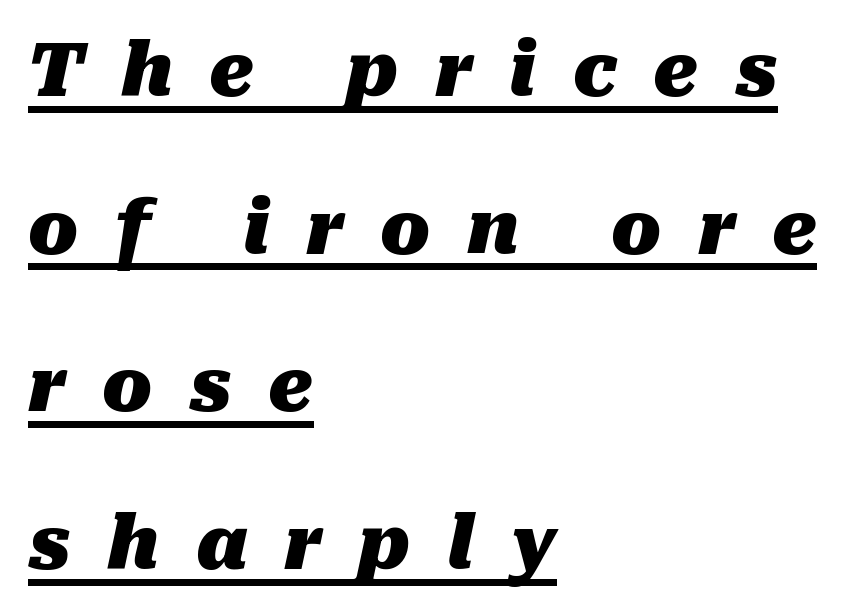
{"italic": "yes", "lean": "right", "slant_degrees": 10, "bold": "yes", "weight": "heavy", "width": "normal", "stroke_contrast": "medium", "x_height": "medium", "monospaced": "no", "underline": "yes", "align": "left", "line_spacing": "loose", "line_spacing_ratio": 2.16, "letter_spacing": "wide", "letter_spacing_em": 0.5, "glyph_px": 73}
